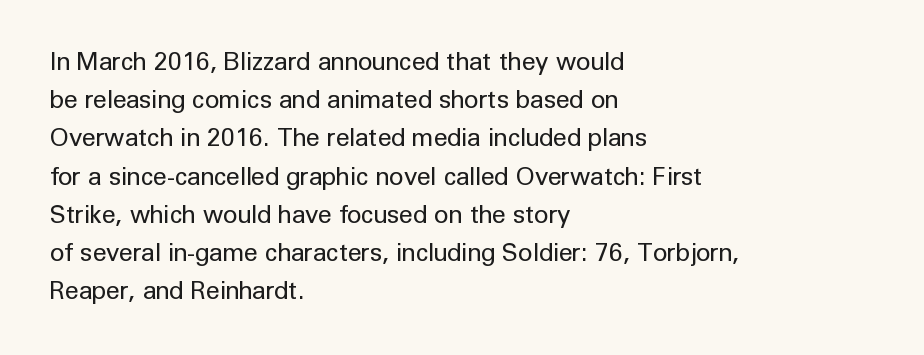
The glyphs are unaccompanied by any horizontal stroke below them. Posture: vertical. These lines keep a tight, regular rhythm from letter to letter. Interline gaps are of average width in this sample. The paragraph shown leans on its left margin.
